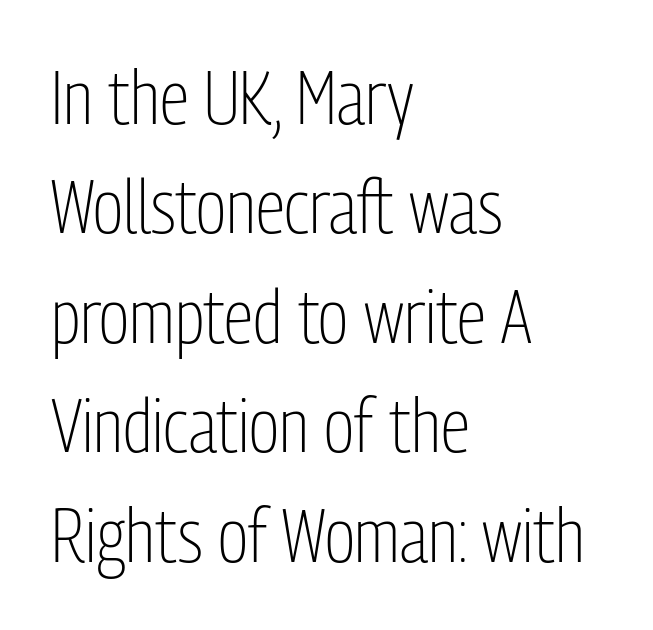
Q: Is the text bold? A: No.
Q: Is the text italic (slanted)? A: No, it is upright.
Q: Is the typeface a serif or a sans-serif typeface? A: Sans-serif.
Q: Is the text underlined? A: No.
Q: How is the paragraph aligned? A: Left-aligned.
Q: Is the spacing between letters normal or unusually wide? A: Normal.
Q: Is the spacing between lines tight, normal or loose? A: Normal.
Q: Width (condensed, normal, or wide)? A: Condensed.
Q: Stroke contrast? A: Low.
Q: x-height? A: Medium.
Q: Monospaced? A: No.
